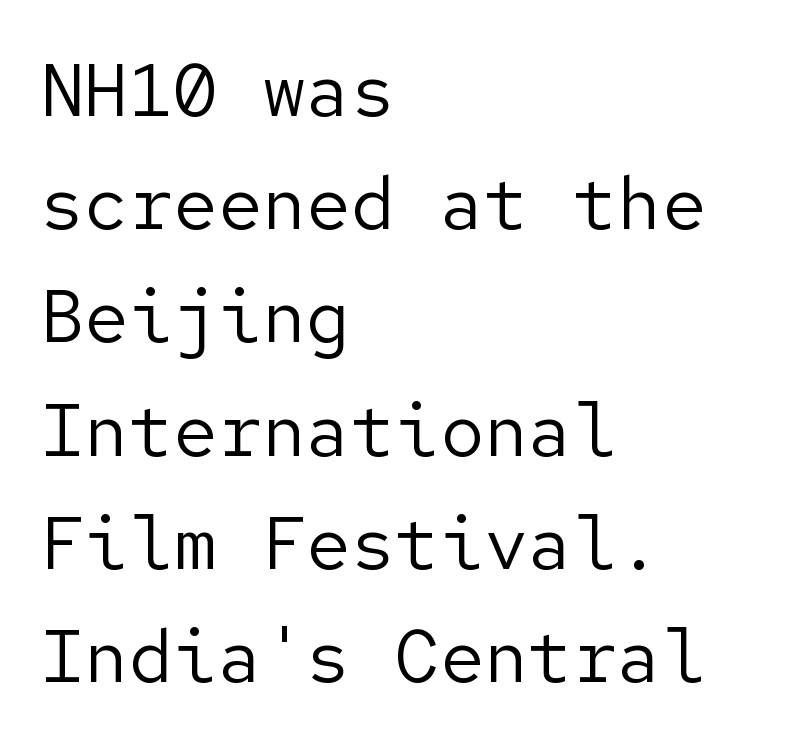
Q: Is the text bold? A: No.
Q: Is the text italic (slanted)? A: No, it is upright.
Q: Is the typeface a serif or a sans-serif typeface? A: Sans-serif.
Q: Is the text underlined? A: No.
Q: How is the paragraph aligned? A: Left-aligned.
Q: Is the spacing between letters normal or unusually wide? A: Normal.
Q: Is the spacing between lines tight, normal or loose? A: Normal.
Q: Width (condensed, normal, or wide)? A: Normal.
Q: Stroke contrast? A: Low.
Q: x-height? A: Medium.
